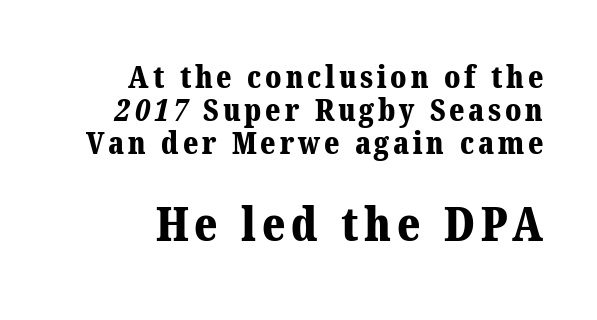
The image shows 47 px bold serif type; set right-aligned, tight line spacing (1.06x), not underlined; the second (bottom) block is 1.52x larger; medium stroke contrast and a medium x-height.
